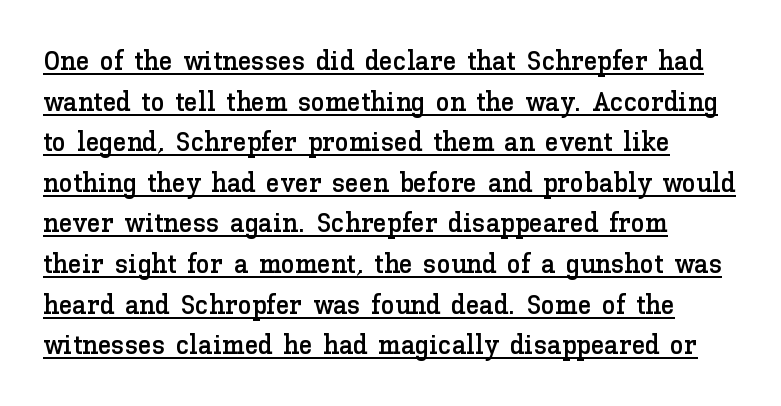
Is the block centered? No — it sits flush against the left margin. Posture: vertical. Notice how descenders clear the ascenders below comfortably — that's standard leading. Character widths vary here, with narrow letters taking less room than wide ones. Every word sits above its own underline.
